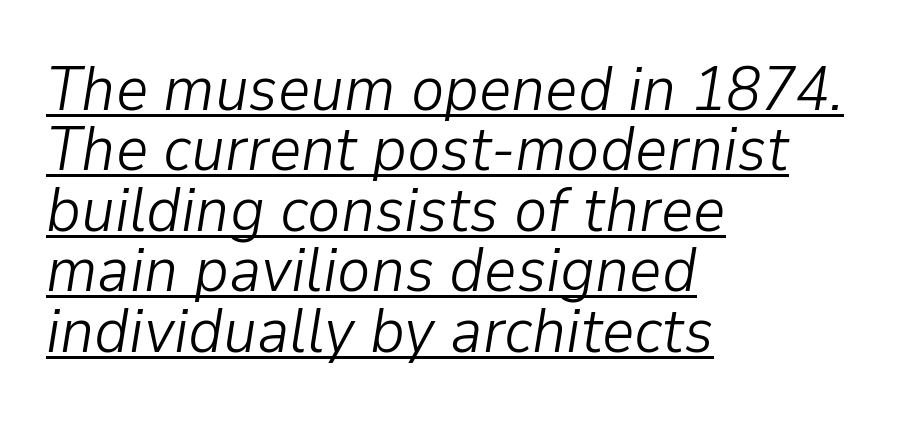
The image shows 63 px light type, italic (leaning right); set left-aligned, tight line spacing (0.96x), normal letter spacing, underlined; low stroke contrast and a medium x-height.
